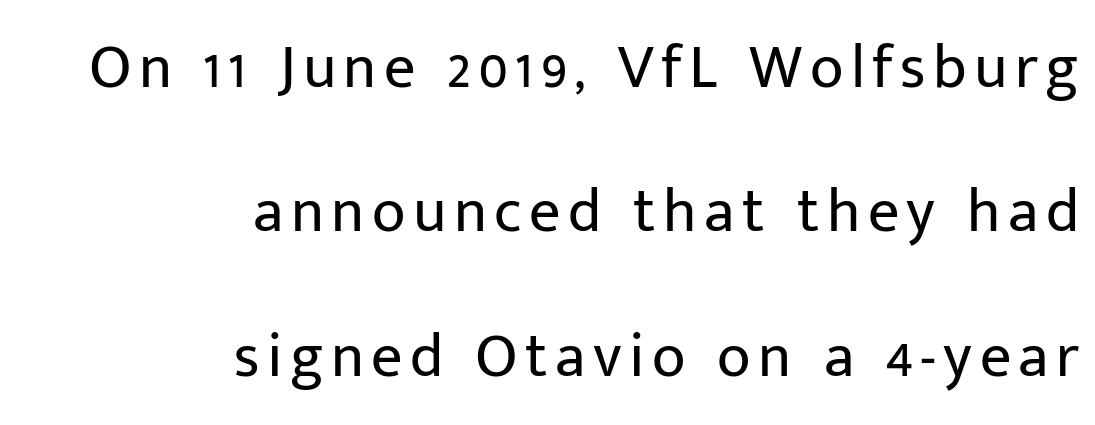
Q: Is the text bold? A: No.
Q: Is the text italic (slanted)? A: No, it is upright.
Q: Is the typeface a serif or a sans-serif typeface? A: Sans-serif.
Q: Is the text underlined? A: No.
Q: How is the paragraph aligned? A: Right-aligned.
Q: Is the spacing between lines tight, normal or loose? A: Loose.
Q: Width (condensed, normal, or wide)? A: Normal.
Q: Stroke contrast? A: Low.
Q: x-height? A: Medium.
Q: Monospaced? A: No.
